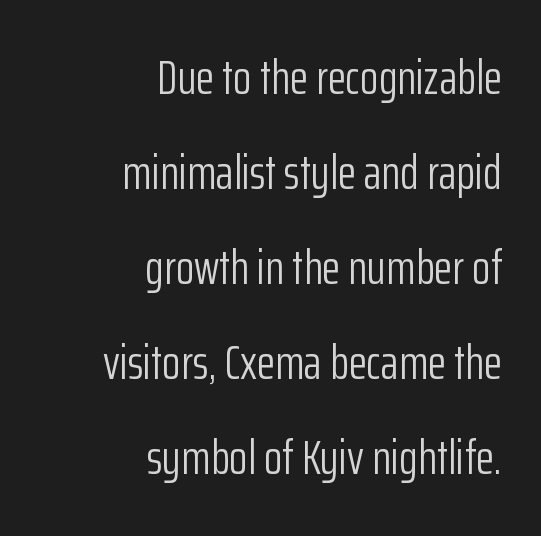
Summary of weight: not heavy and not bold. Observe the absence of serifs on each vertical stroke in this sample. Vertical strokes here are truly vertical. Visually the block forms a straight wall on the right and a jagged coastline on the left.
